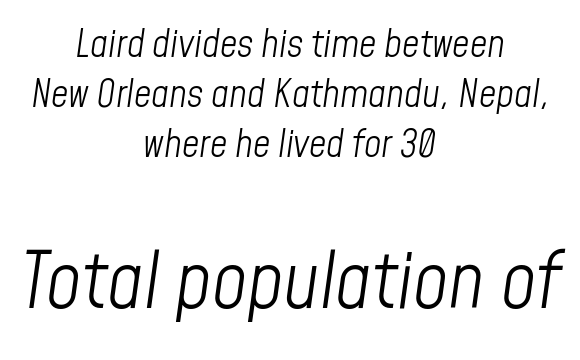
The image shows 77 px light, condensed type, italic (leaning right); set centered, normal line spacing (1.32x), normal letter spacing, not underlined; the second (bottom) block is 2.03x larger; low stroke contrast and a medium x-height.
